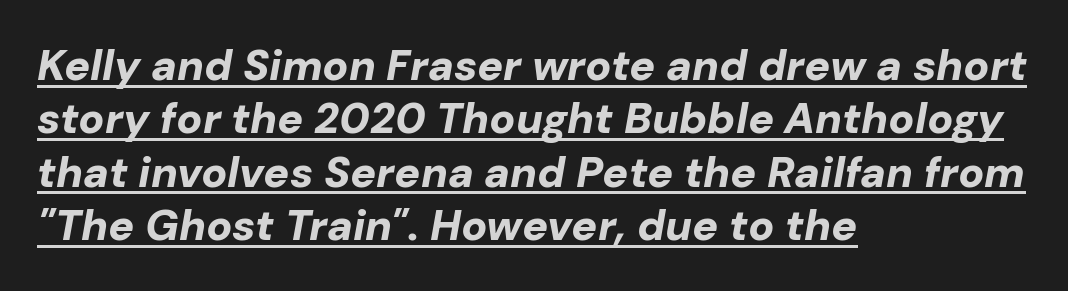
Q: Is the text bold? A: Yes.
Q: Is the text italic (slanted)? A: Yes, it leans right by about 10 degrees.
Q: Is the text underlined? A: Yes.
Q: How is the paragraph aligned? A: Left-aligned.
Q: Is the spacing between letters normal or unusually wide? A: Normal.
Q: Width (condensed, normal, or wide)? A: Normal.
Q: Stroke contrast? A: Low.
Q: x-height? A: Medium.
Q: Monospaced? A: No.
